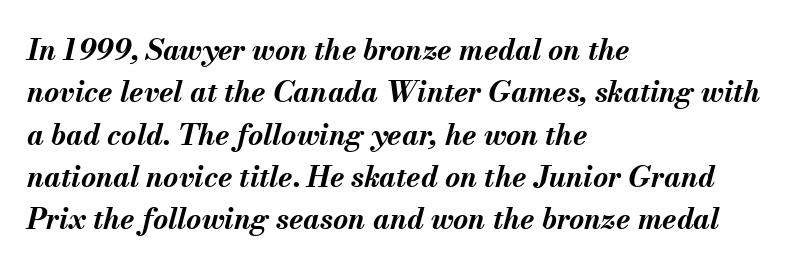
Alignment: flush left. No word sits above an underline. The block of text has a typical density, with ordinary space between rows. Emphasis-style slanted type is in use. Note the varied advance widths — an 'i' is clearly narrower than an 'm'. Notice how thick the strokes are: this is what a full bold looks like.
